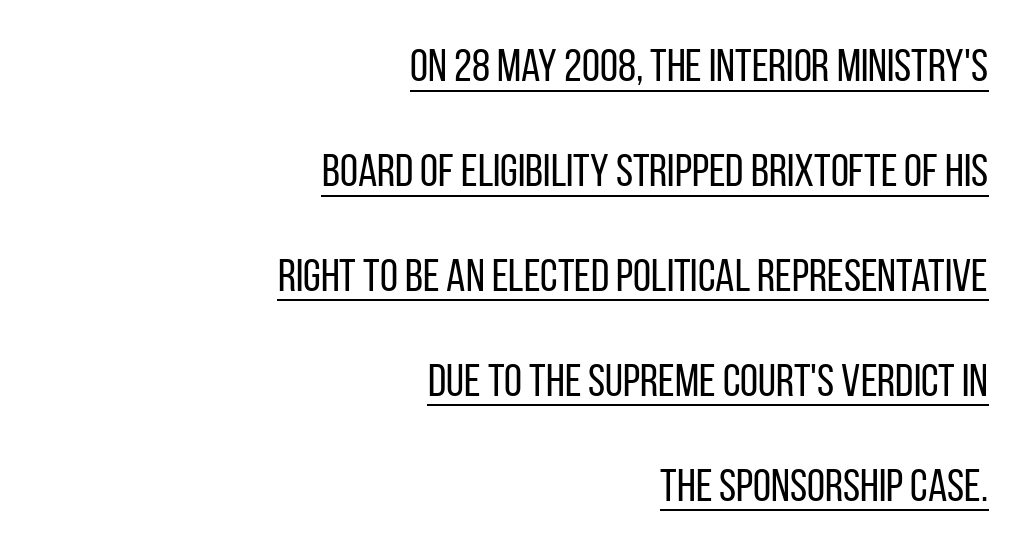
Q: Is the text bold? A: No.
Q: Is the text italic (slanted)? A: No, it is upright.
Q: Is the typeface a serif or a sans-serif typeface? A: Sans-serif.
Q: Is the text underlined? A: Yes.
Q: How is the paragraph aligned? A: Right-aligned.
Q: Is the spacing between letters normal or unusually wide? A: Normal.
Q: Is the spacing between lines tight, normal or loose? A: Loose.
Q: Width (condensed, normal, or wide)? A: Condensed.
Q: Stroke contrast? A: Low.
Q: x-height? A: Large.
Q: Monospaced? A: No.
